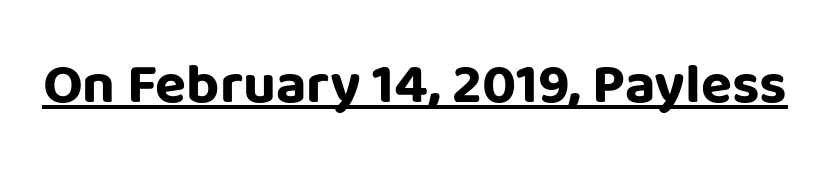
The image shows 57 px bold sans-serif type, upright; set normal letter spacing, underlined; low stroke contrast and a large x-height.
